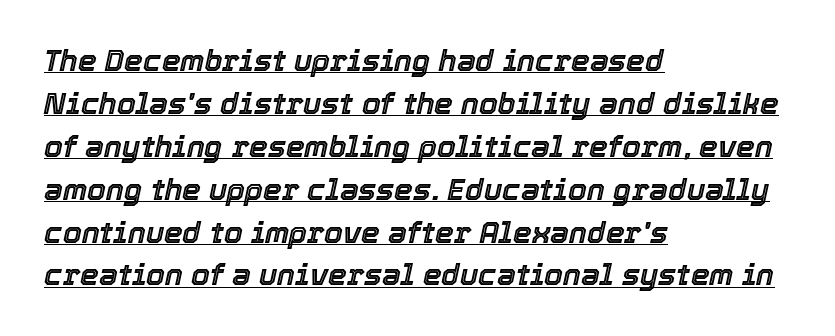
{"italic": "yes", "lean": "right", "slant_degrees": 12, "width": "normal", "x_height": "medium", "monospaced": "no", "underline": "yes", "align": "left", "line_spacing": "normal", "line_spacing_ratio": 1.43, "letter_spacing": "normal", "letter_spacing_em": 0.0, "glyph_px": 30}
